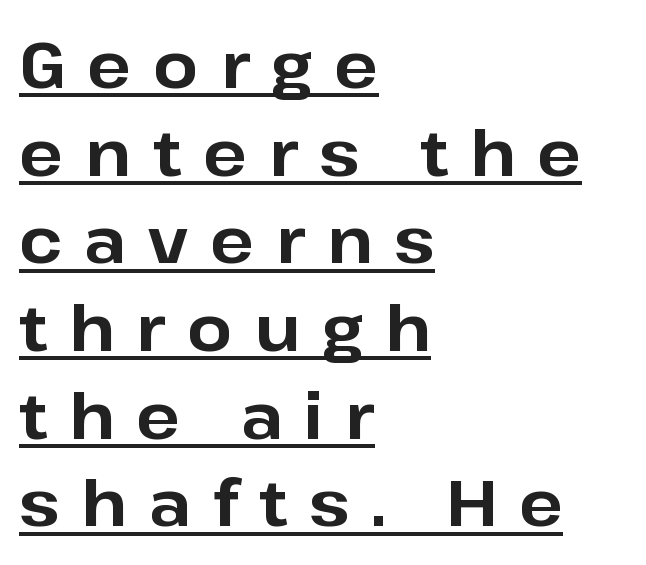
Q: Is the text bold? A: Yes.
Q: Is the text italic (slanted)? A: No, it is upright.
Q: Is the typeface a serif or a sans-serif typeface? A: Sans-serif.
Q: Is the text underlined? A: Yes.
Q: How is the paragraph aligned? A: Left-aligned.
Q: Is the spacing between letters normal or unusually wide? A: Unusually wide.
Q: Is the spacing between lines tight, normal or loose? A: Normal.
Q: Width (condensed, normal, or wide)? A: Normal.
Q: Stroke contrast? A: Low.
Q: x-height? A: Medium.
Q: Monospaced? A: No.
